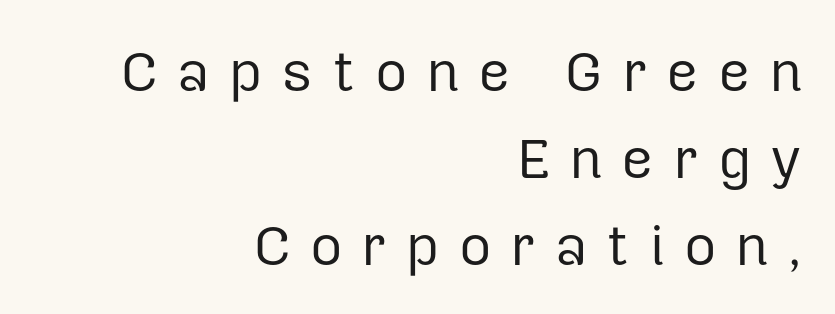
The image shows 56 px regular-weight sans-serif type, upright; set right-aligned, normal line spacing (1.55x), unusually wide letter spacing (+0.34 em), not underlined; low stroke contrast and a medium x-height.
